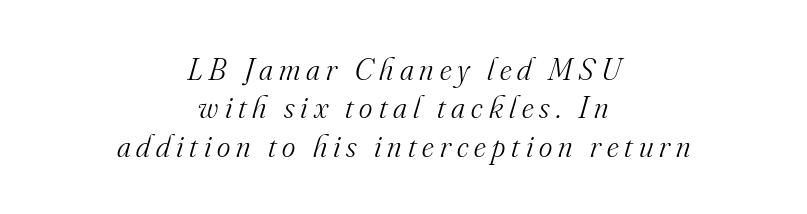
The image shows 32 px light serif type, italic (leaning right); set centered, line spacing 1.2x, not underlined; medium stroke contrast and a small x-height.
